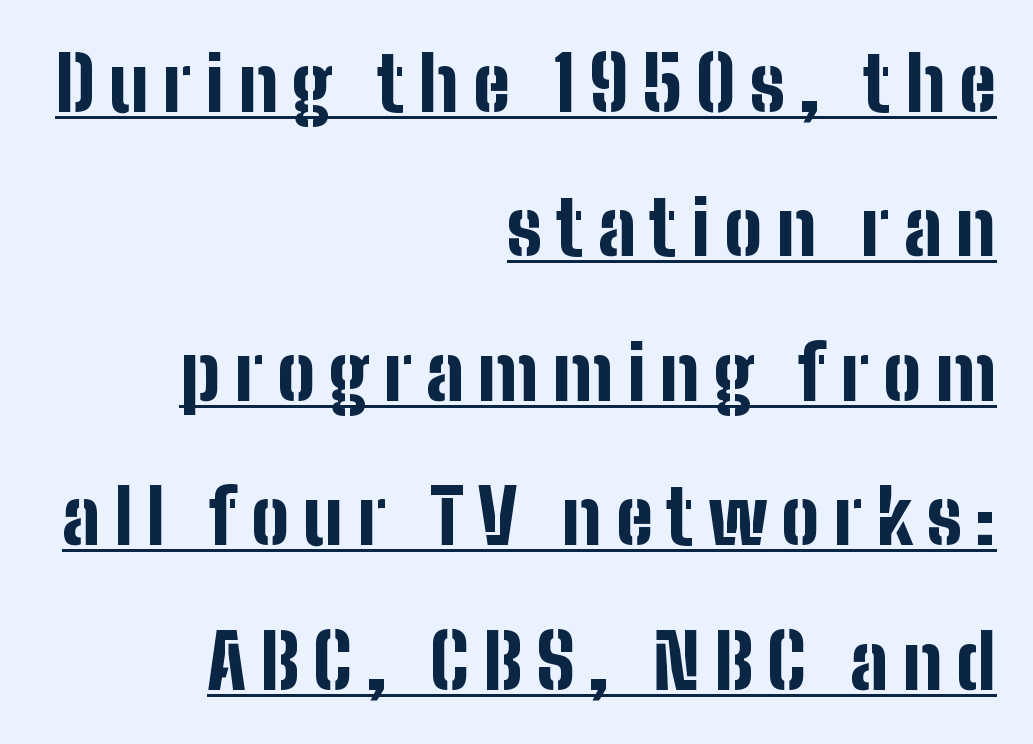
{"serif": "no", "italic": "no", "bold": "yes", "weight": "bold", "width": "condensed", "stroke_contrast": "low", "x_height": "medium", "monospaced": "no", "underline": "yes", "align": "right", "line_spacing": "loose", "line_spacing_ratio": 1.9, "glyph_px": 76}
